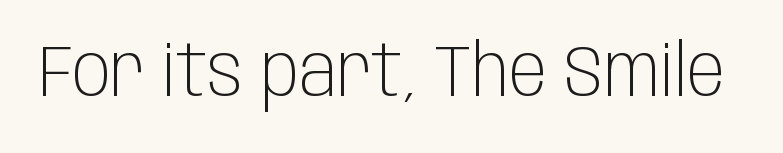
{"serif": "no", "italic": "no", "bold": "no", "weight": "light", "width": "condensed", "stroke_contrast": "low", "x_height": "large", "monospaced": "no", "underline": "no", "letter_spacing": "normal", "letter_spacing_em": 0.0, "glyph_px": 71}
